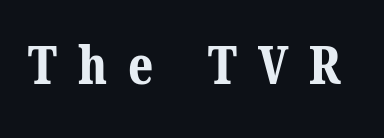
Q: Is the text bold? A: Yes.
Q: Is the typeface a serif or a sans-serif typeface? A: Serif.
Q: Is the text underlined? A: No.
Q: Is the spacing between letters normal or unusually wide? A: Unusually wide.
Q: Width (condensed, normal, or wide)? A: Normal.
Q: Stroke contrast? A: Medium.
Q: x-height? A: Medium.
Q: Monospaced? A: No.
